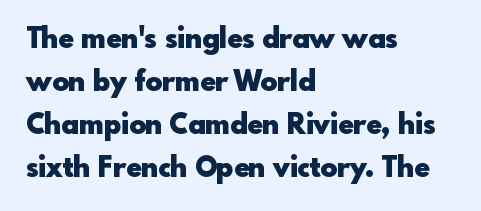
{"serif": "no", "italic": "no", "bold": "yes", "weight": "heavy", "width": "normal", "x_height": "small", "monospaced": "no", "underline": "no", "align": "left", "line_spacing": "normal", "line_spacing_ratio": 1.54, "letter_spacing": "normal", "letter_spacing_em": 0.0, "glyph_px": 28}
